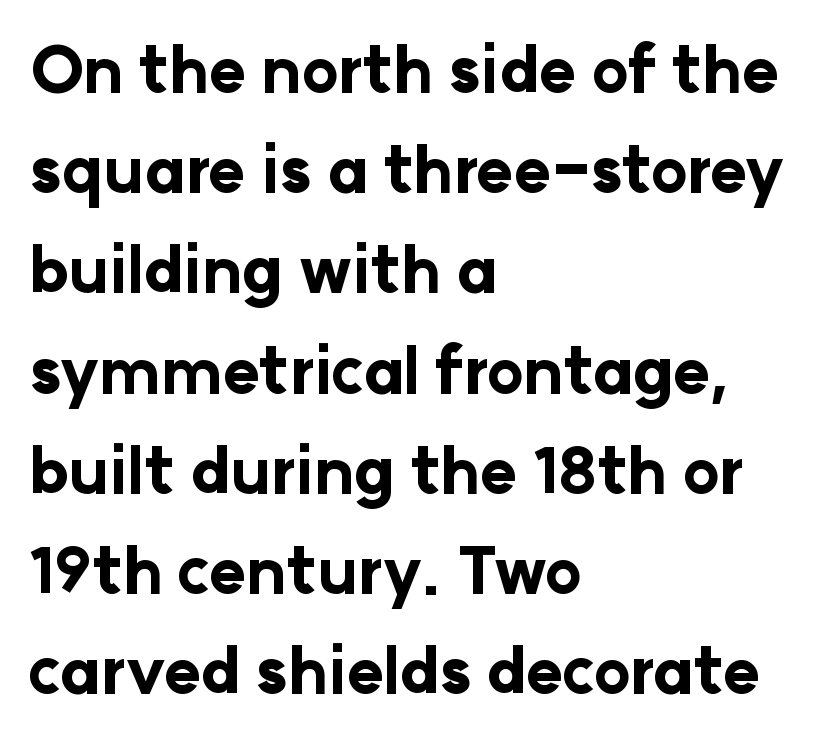
Visually the block forms a straight wall on the left and a jagged coastline on the right. A typesetter would call this zero additional tracking. These lines were composed using upright roman letters. A typesetter would label this face a sans. Beneath every word, the page is bare.
